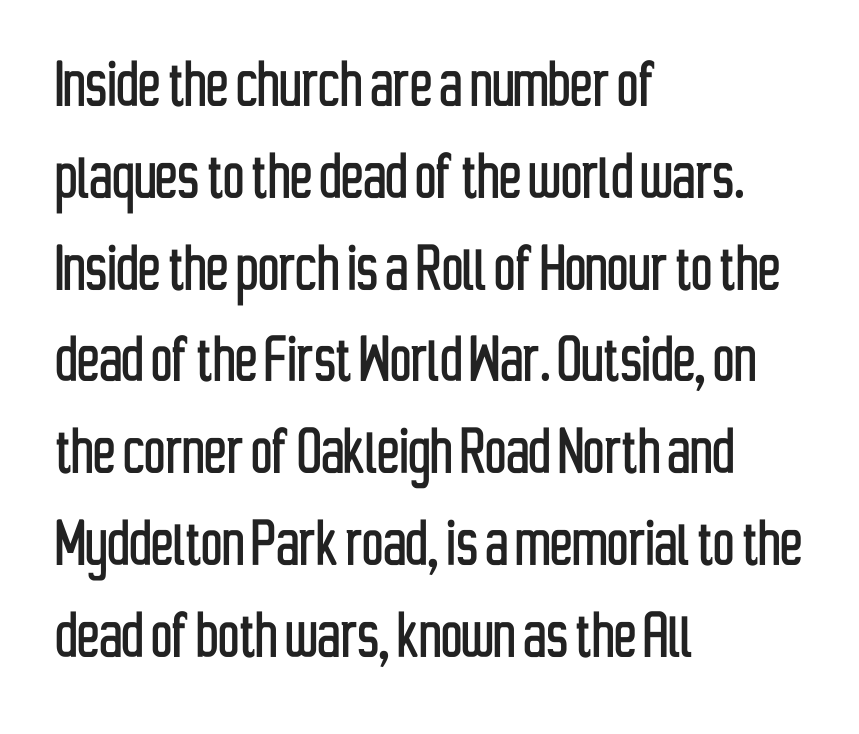
The line texture is even and compact thanks to regular tracking. A typesetter would call this proportional, since set widths differ per character. Does the lettering tilt? It doesn't — this is upright. A sans-serif font was chosen for this passage. Which margin do the lines hug? The left one — the right edge is uneven.
